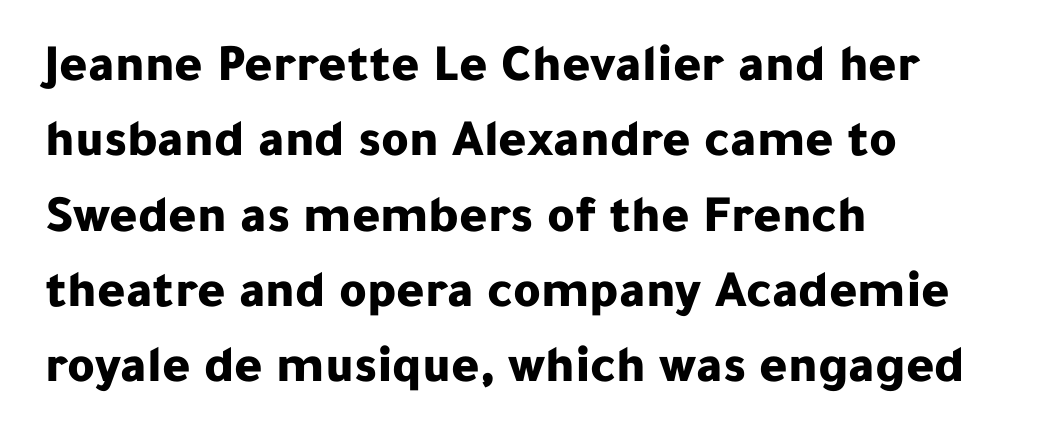
{"serif": "no", "italic": "no", "bold": "yes", "weight": "bold", "width": "normal", "stroke_contrast": "low", "x_height": "medium", "monospaced": "no", "underline": "no", "align": "left", "line_spacing": "normal", "line_spacing_ratio": 1.42, "letter_spacing": "normal", "letter_spacing_em": 0.0, "glyph_px": 53}
